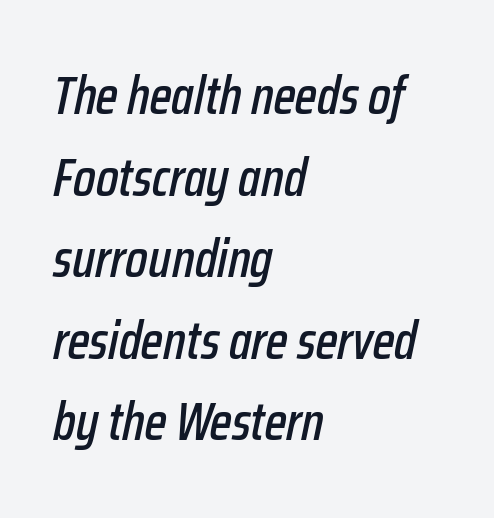
Q: Is the text italic (slanted)? A: Yes, it leans right by about 12 degrees.
Q: Is the text underlined? A: No.
Q: How is the paragraph aligned? A: Left-aligned.
Q: Is the spacing between letters normal or unusually wide? A: Normal.
Q: Is the spacing between lines tight, normal or loose? A: Normal.
Q: Width (condensed, normal, or wide)? A: Condensed.
Q: Stroke contrast? A: Low.
Q: x-height? A: Medium.
Q: Monospaced? A: No.
